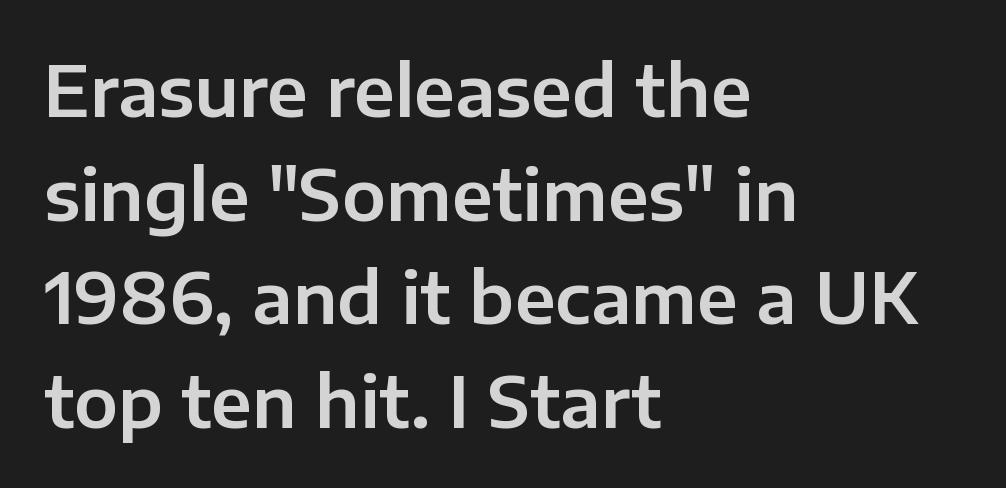
{"serif": "no", "italic": "no", "width": "normal", "stroke_contrast": "low", "x_height": "medium", "monospaced": "no", "underline": "no", "align": "left", "line_spacing": "normal", "line_spacing_ratio": 1.48, "letter_spacing": "normal", "letter_spacing_em": 0.0, "glyph_px": 70}
